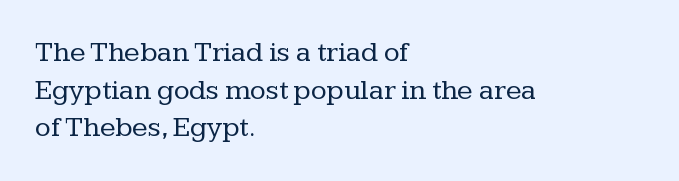
The image shows 29 px regular-weight serif type, upright; set left-aligned, normal line spacing (1.3x), normal letter spacing, not underlined; low stroke contrast and a medium x-height.
